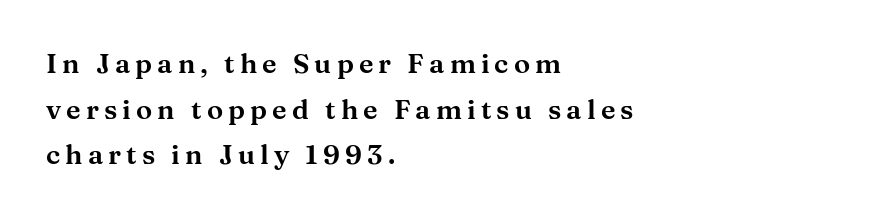
Q: Is the text italic (slanted)? A: No, it is upright.
Q: Is the text underlined? A: No.
Q: How is the paragraph aligned? A: Left-aligned.
Q: Is the spacing between lines tight, normal or loose? A: Normal.
